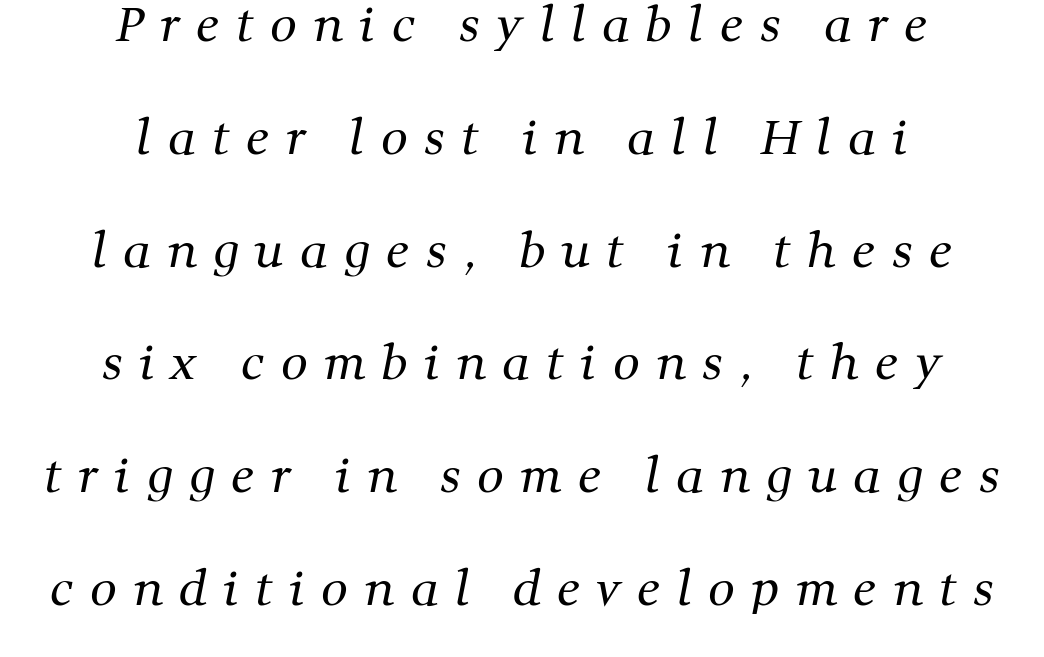
Q: Is the text bold? A: No.
Q: Is the typeface a serif or a sans-serif typeface? A: Serif.
Q: Is the text underlined? A: No.
Q: How is the paragraph aligned? A: Centered.
Q: Is the spacing between letters normal or unusually wide? A: Unusually wide.
Q: Is the spacing between lines tight, normal or loose? A: Loose.
Q: Width (condensed, normal, or wide)? A: Normal.
Q: Stroke contrast? A: Medium.
Q: x-height? A: Medium.
Q: Monospaced? A: No.
